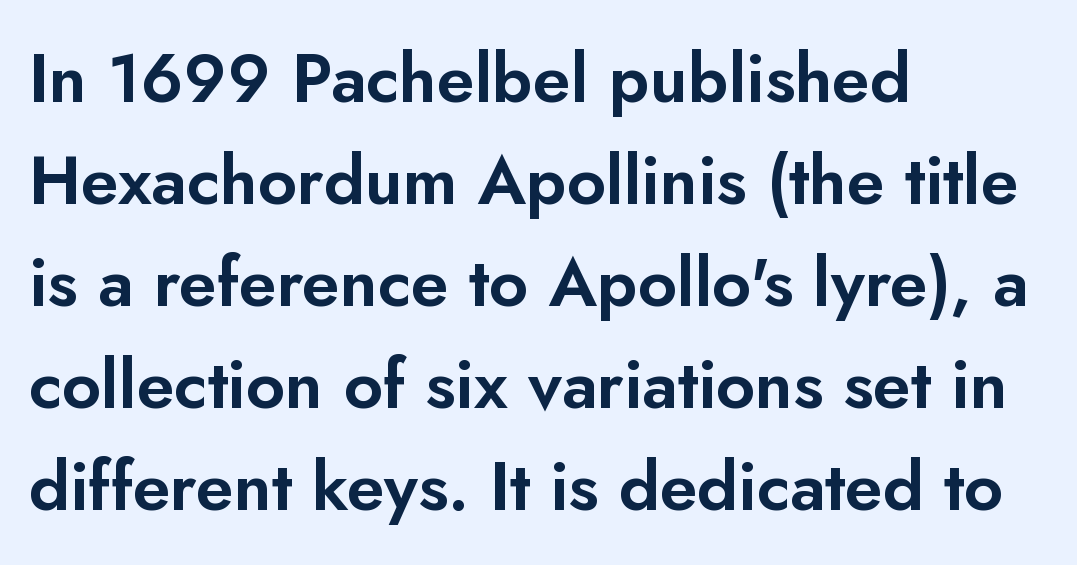
Q: Is the text italic (slanted)? A: No, it is upright.
Q: Is the typeface a serif or a sans-serif typeface? A: Sans-serif.
Q: Is the text underlined? A: No.
Q: How is the paragraph aligned? A: Left-aligned.
Q: Is the spacing between letters normal or unusually wide? A: Normal.
Q: Is the spacing between lines tight, normal or loose? A: Normal.
Q: Width (condensed, normal, or wide)? A: Normal.
Q: Stroke contrast? A: Low.
Q: x-height? A: Small.
Q: Monospaced? A: No.
